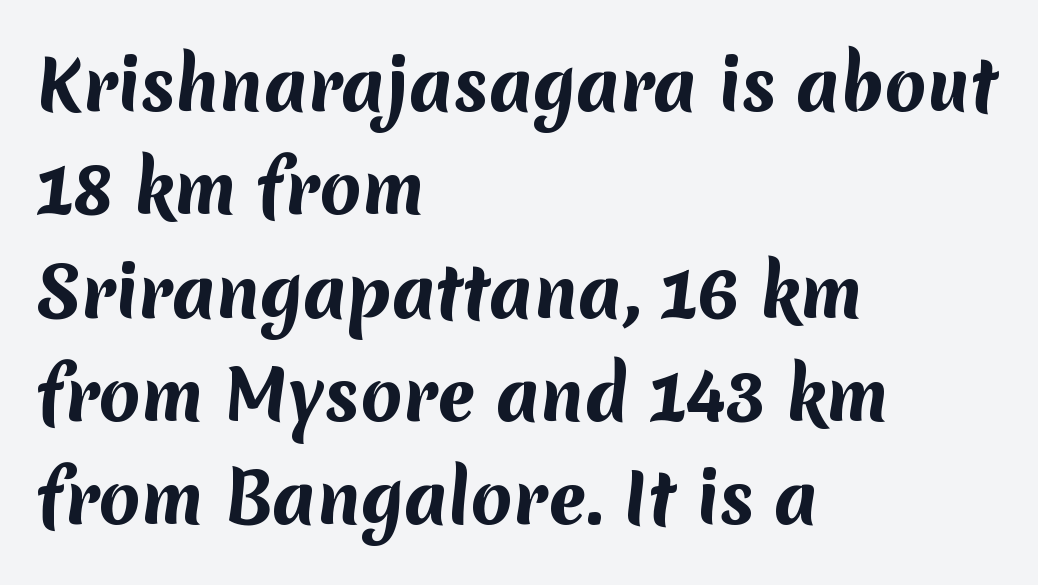
Q: Is the text bold? A: Yes.
Q: Is the typeface a serif or a sans-serif typeface? A: Sans-serif.
Q: Is the text underlined? A: No.
Q: How is the paragraph aligned? A: Left-aligned.
Q: Is the spacing between letters normal or unusually wide? A: Normal.
Q: Is the spacing between lines tight, normal or loose? A: Normal.
Q: Width (condensed, normal, or wide)? A: Normal.
Q: Stroke contrast? A: Medium.
Q: x-height? A: Medium.
Q: Monospaced? A: No.
